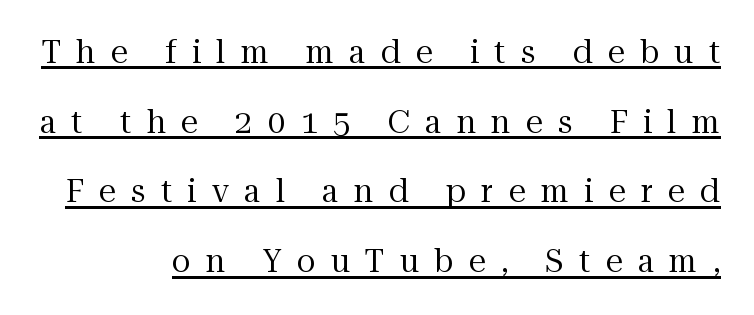
Q: Is the text bold? A: No.
Q: Is the text italic (slanted)? A: No, it is upright.
Q: Is the typeface a serif or a sans-serif typeface? A: Serif.
Q: Is the text underlined? A: Yes.
Q: Is the spacing between letters normal or unusually wide? A: Unusually wide.
Q: Is the spacing between lines tight, normal or loose? A: Loose.
Q: Width (condensed, normal, or wide)? A: Normal.
Q: Stroke contrast? A: Medium.
Q: x-height? A: Medium.
Q: Monospaced? A: No.
